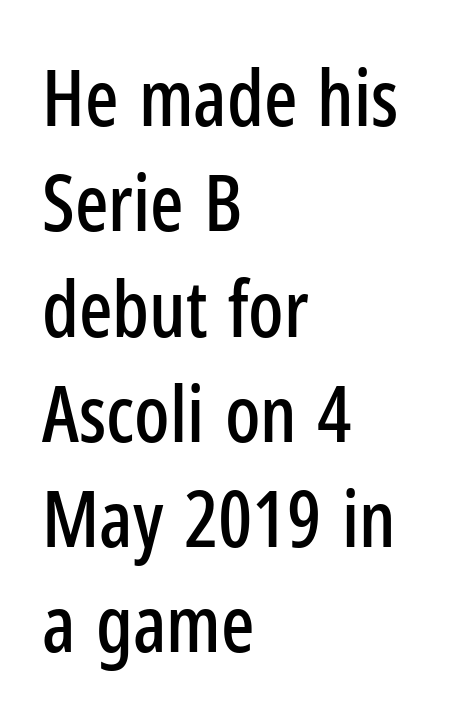
The image shows 78 px condensed sans-serif type, upright; set left-aligned, normal line spacing (1.35x), normal letter spacing, not underlined; low stroke contrast and a medium x-height.
